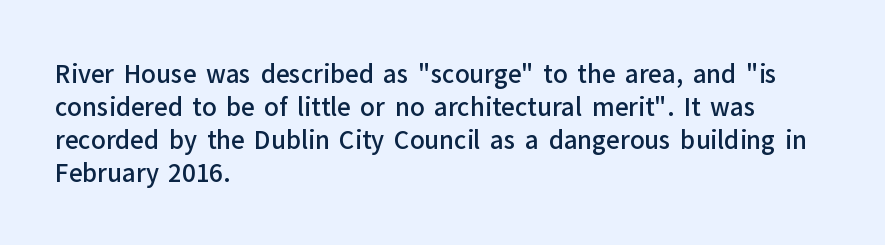
The image shows 24 px text type, upright; set left-aligned, normal line spacing (1.37x), normal letter spacing, not underlined.
